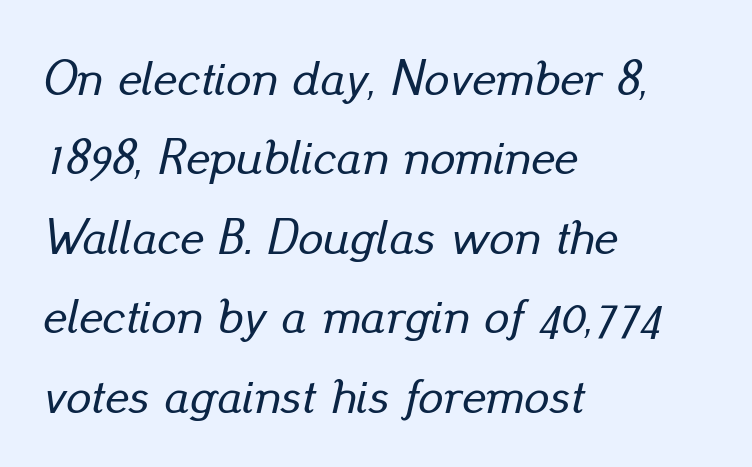
This sample is left-justified, so line endings fall wherever the words run out. Rendered with sloped, italic letterforms. Letter spacing: default. Character widths vary here, with narrow letters taking less room than wide ones.
